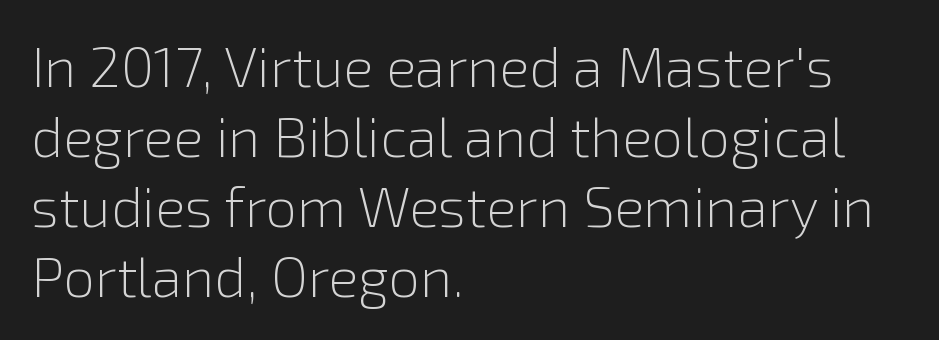
The image shows 56 px light sans-serif type, upright; set left-aligned, normal line spacing (1.25x), normal letter spacing, not underlined; a medium x-height.
